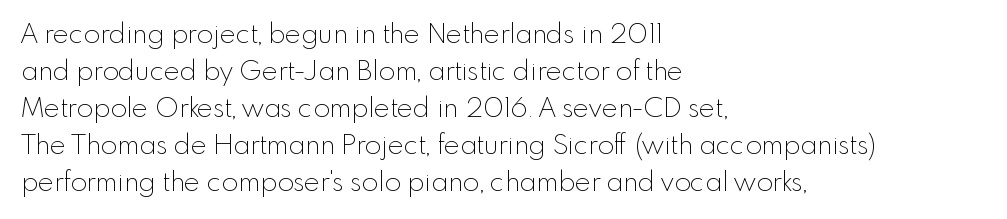
Q: Is the text bold? A: No.
Q: Is the text italic (slanted)? A: No, it is upright.
Q: Is the text underlined? A: No.
Q: How is the paragraph aligned? A: Left-aligned.
Q: Is the spacing between letters normal or unusually wide? A: Normal.
Q: Is the spacing between lines tight, normal or loose? A: Normal.
